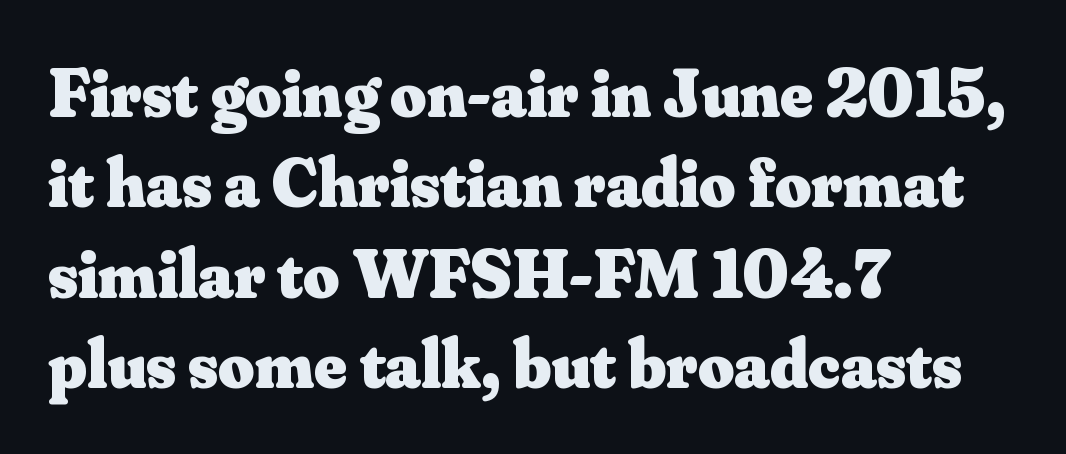
This is heavy type, rendered in bold. The face used here is proportionally spaced, like ordinary book or web type. Little horizontal feet cap the strokes, marking this as serif type. No word sits above an underline.
